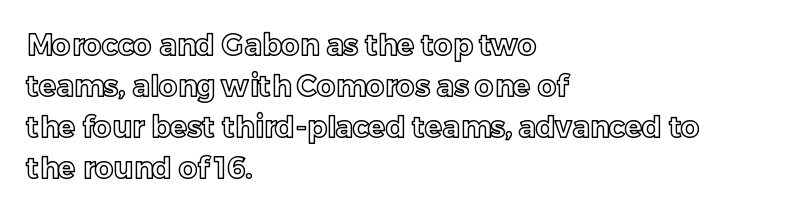
{"italic": "no", "width": "normal", "x_height": "medium", "monospaced": "no", "underline": "no", "align": "left", "line_spacing": "normal", "line_spacing_ratio": 1.41, "letter_spacing": "normal", "letter_spacing_em": 0.0, "glyph_px": 29}
